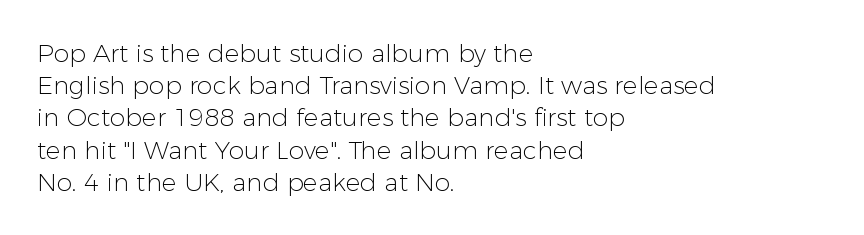
{"italic": "no", "bold": "no", "underline": "no", "align": "left", "line_spacing": "normal", "line_spacing_ratio": 1.29, "letter_spacing": "normal", "letter_spacing_em": 0.0, "glyph_px": 25}
